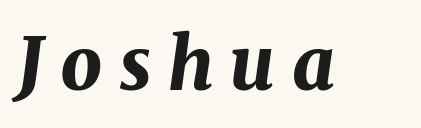
Q: Is the text bold? A: Yes.
Q: Is the text italic (slanted)? A: Yes, it leans right by about 8 degrees.
Q: Is the text underlined? A: No.
Q: Is the spacing between letters normal or unusually wide? A: Unusually wide.
Q: Width (condensed, normal, or wide)? A: Normal.
Q: Stroke contrast? A: Medium.
Q: x-height? A: Medium.
Q: Monospaced? A: No.
